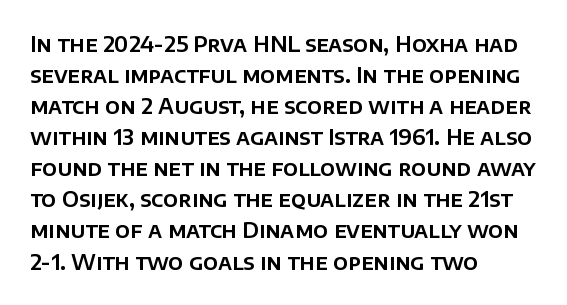
Does the copy run flush right? No — it runs flush left. The specimen reads as upright at a glance. Between one letter and the next there's only the usual sliver of space. The designer left line spacing at the default.
